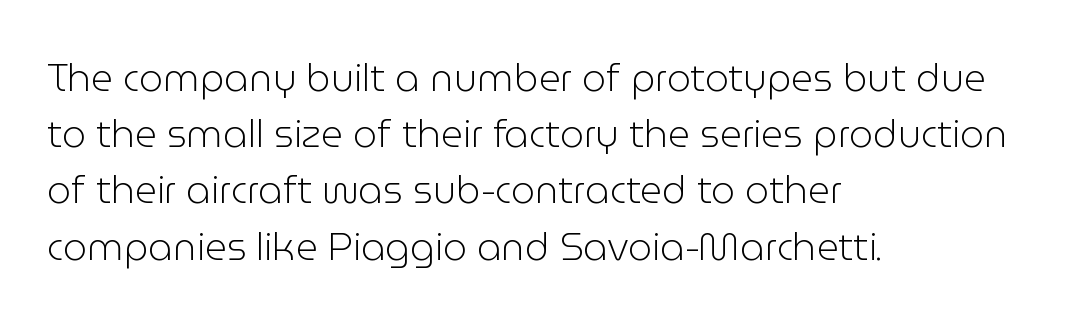
{"serif": "no", "italic": "no", "bold": "no", "weight": "light", "width": "normal", "stroke_contrast": "low", "x_height": "medium", "monospaced": "no", "underline": "no", "align": "left", "line_spacing": "normal", "line_spacing_ratio": 1.48, "letter_spacing": "normal", "letter_spacing_em": 0.0, "glyph_px": 38}
